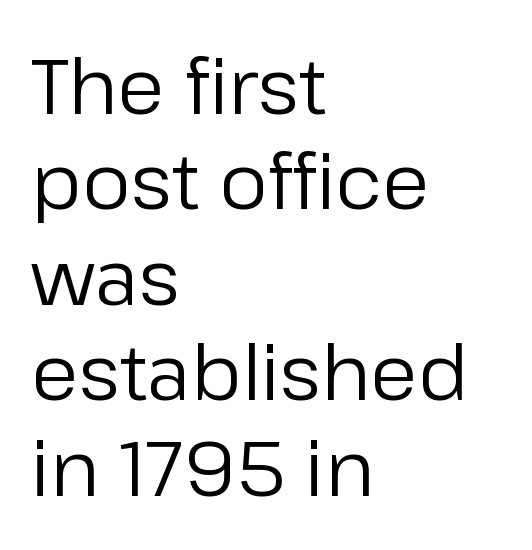
Each line starts at the same left margin while the right side varies. Nothing sits at the stroke ends, so this counts as sans-serif. Spacing between characters is what you'd get straight out of the box. The weight tops out at a normal text grade.
